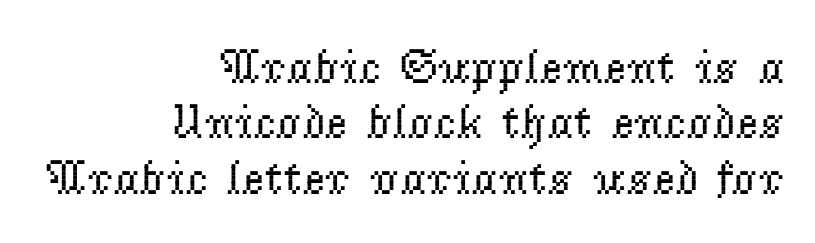
Q: Is the text bold? A: No.
Q: Is the text italic (slanted)? A: No, it is upright.
Q: Is the typeface a serif or a sans-serif typeface? A: Serif.
Q: Is the text underlined? A: No.
Q: How is the paragraph aligned? A: Right-aligned.
Q: Is the spacing between letters normal or unusually wide? A: Normal.
Q: Is the spacing between lines tight, normal or loose? A: Tight.
Q: Width (condensed, normal, or wide)? A: Normal.
Q: Stroke contrast? A: Low.
Q: x-height? A: Small.
Q: Monospaced? A: No.
